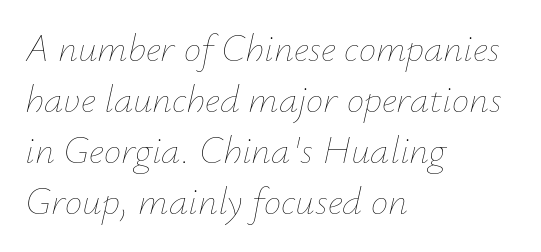
Weight class: somewhere from thin through regular. In CSS terms this would be text-align: left. Does the lettering tilt? It does — this is italic. Evenly set lines give the paragraph a standard silhouette. Check the space under the baseline: it is left empty. Character widths vary here, with narrow letters taking less room than wide ones.
